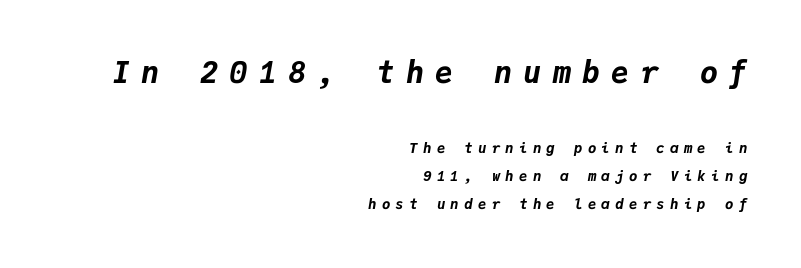
The image shows 30 px bold type, italic (leaning right), monospaced; set right-aligned, loose line spacing (2.02x), unusually wide letter spacing (+0.38 em), not underlined; the first (top) block is 2.14x larger; low stroke contrast and a medium x-height.
